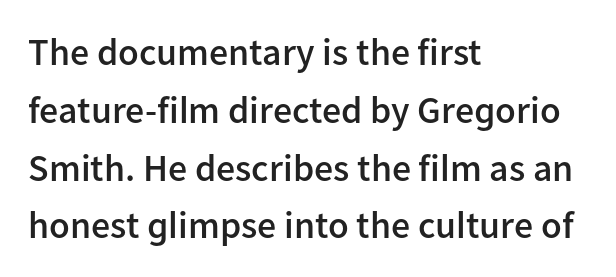
Varying glyph widths throughout — classic text-font behaviour. Posture: straight, roman, zero tilt. Clear beneath every line of the passage. Notice how descenders clear the ascenders below comfortably — that's standard leading.
